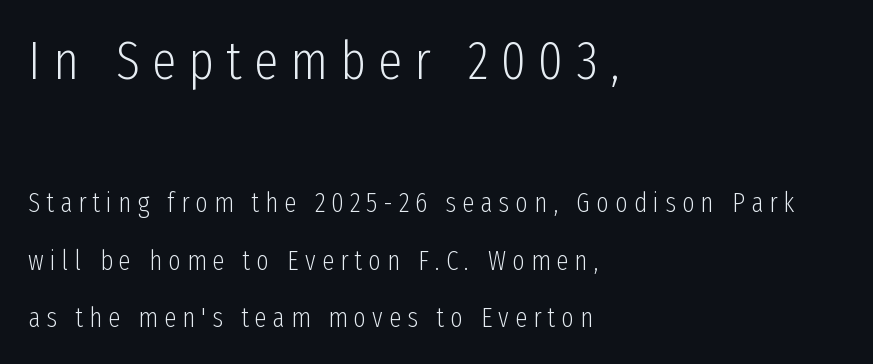
Q: Is the text bold? A: No.
Q: Is the text italic (slanted)? A: No, it is upright.
Q: Is the typeface a serif or a sans-serif typeface? A: Sans-serif.
Q: Is the text underlined? A: No.
Q: How is the paragraph aligned? A: Left-aligned.
Q: Is the spacing between letters normal or unusually wide? A: Unusually wide.
Q: Is the spacing between lines tight, normal or loose? A: Loose.
Q: Which block of text is set in a larger size, the first (top) or the second (bottom)? A: The first (top) one.
Q: Width (condensed, normal, or wide)? A: Condensed.
Q: Stroke contrast? A: Low.
Q: x-height? A: Medium.
Q: Monospaced? A: No.
